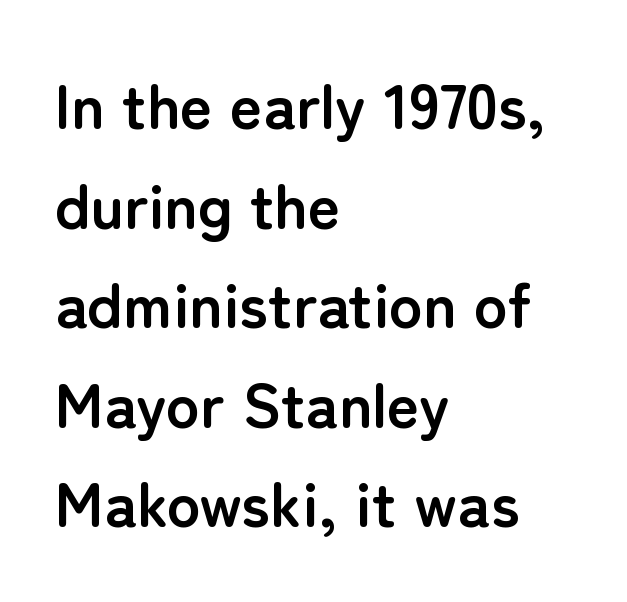
Q: Is the text bold? A: Yes.
Q: Is the text italic (slanted)? A: No, it is upright.
Q: Is the typeface a serif or a sans-serif typeface? A: Sans-serif.
Q: Is the text underlined? A: No.
Q: How is the paragraph aligned? A: Left-aligned.
Q: Is the spacing between letters normal or unusually wide? A: Normal.
Q: Is the spacing between lines tight, normal or loose? A: Normal.
Q: Width (condensed, normal, or wide)? A: Normal.
Q: Stroke contrast? A: Low.
Q: x-height? A: Medium.
Q: Monospaced? A: No.
